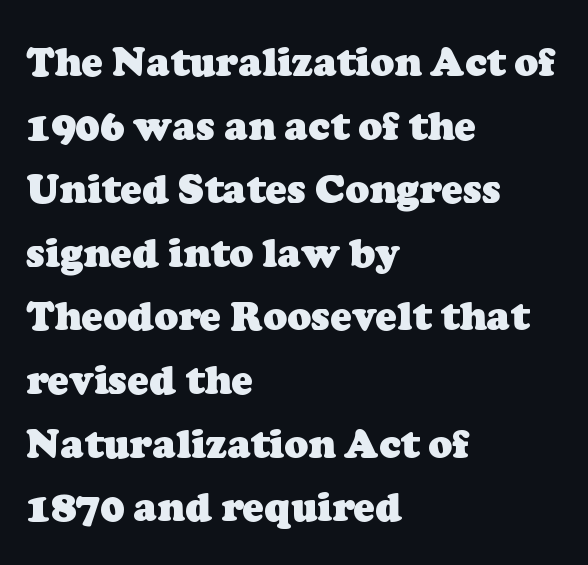
To sum up the face: it has serifs. Compared with an ordinary text face, these strokes are far heavier — a full bold. Here the designer chose a conventional face with non-uniform glyph widths. Inter-character spacing is left at the font's built-in metrics.
